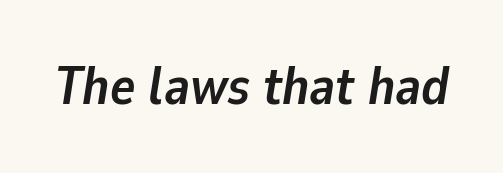
Thick stems and heavy bowls — unmistakably bold. This is oblique type, the kind used for emphasis or titles. Nothing unusual about the tracking: characters are spaced as the font intends. The letters advance in unequal steps, a hallmark of proportional type. The space directly below the letters is spotless.
